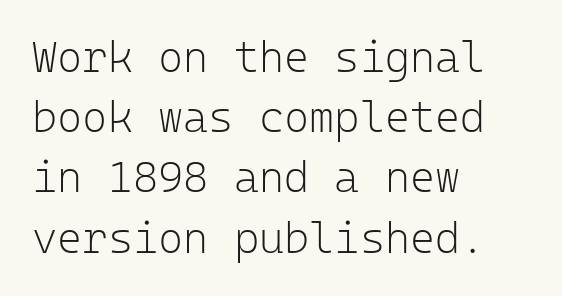
Q: Is the text bold? A: No.
Q: Is the text italic (slanted)? A: No, it is upright.
Q: Is the typeface a serif or a sans-serif typeface? A: Sans-serif.
Q: Is the text underlined? A: No.
Q: How is the paragraph aligned? A: Left-aligned.
Q: Is the spacing between letters normal or unusually wide? A: Normal.
Q: Is the spacing between lines tight, normal or loose? A: Normal.
Q: Width (condensed, normal, or wide)? A: Normal.
Q: Stroke contrast? A: Low.
Q: x-height? A: Medium.
Q: Monospaced? A: Yes.
